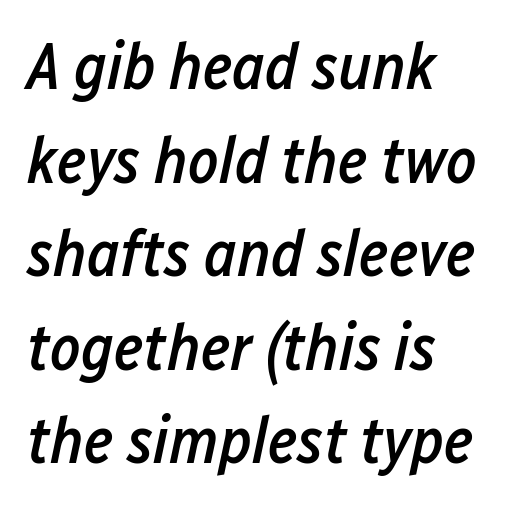
Q: Is the text bold? A: Semi-bold.
Q: Is the text italic (slanted)? A: Yes, it leans right by about 12 degrees.
Q: Is the text underlined? A: No.
Q: How is the paragraph aligned? A: Left-aligned.
Q: Is the spacing between letters normal or unusually wide? A: Normal.
Q: Is the spacing between lines tight, normal or loose? A: Normal.
Q: Width (condensed, normal, or wide)? A: Condensed.
Q: Stroke contrast? A: Low.
Q: x-height? A: Medium.
Q: Monospaced? A: No.
